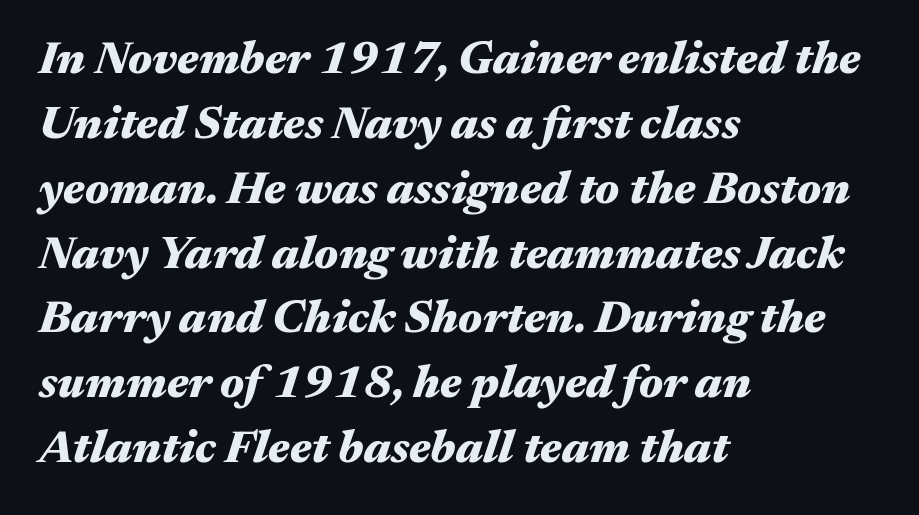
Q: Is the text bold? A: Yes.
Q: Is the text italic (slanted)? A: Yes, it leans right by about 17 degrees.
Q: Is the text underlined? A: No.
Q: How is the paragraph aligned? A: Left-aligned.
Q: Is the spacing between letters normal or unusually wide? A: Normal.
Q: Is the spacing between lines tight, normal or loose? A: Normal.
Q: Width (condensed, normal, or wide)? A: Wide.
Q: Stroke contrast? A: Medium.
Q: x-height? A: Medium.
Q: Monospaced? A: No.
